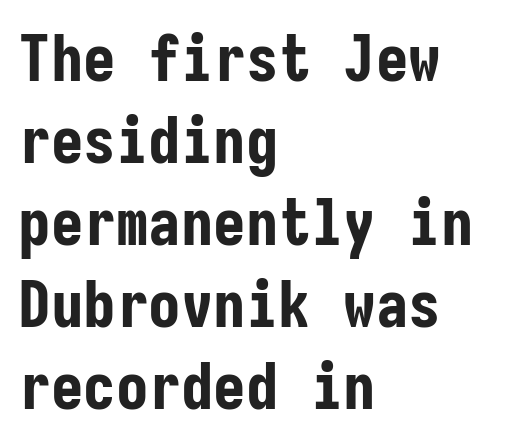
The image shows 65 px bold, condensed sans-serif type, upright, monospaced; set left-aligned, normal line spacing (1.26x), normal letter spacing, not underlined; low stroke contrast and a medium x-height.
